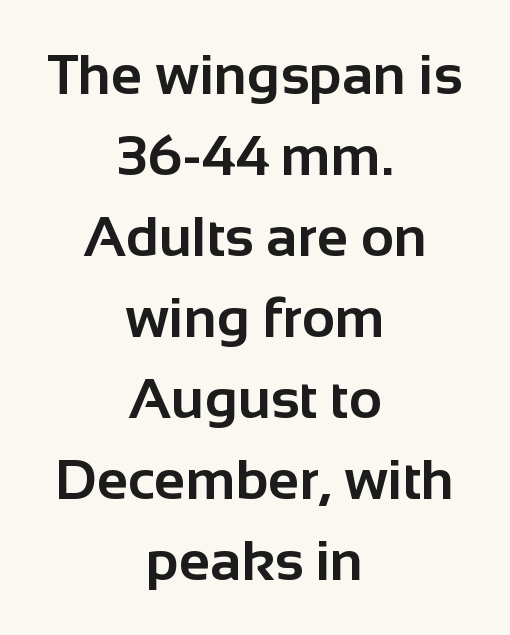
{"serif": "no", "italic": "no", "bold": "yes", "weight": "bold", "width": "normal", "stroke_contrast": "low", "x_height": "medium", "monospaced": "no", "underline": "no", "align": "center", "line_spacing": "normal", "line_spacing_ratio": 1.42, "letter_spacing": "normal", "letter_spacing_em": 0.0, "glyph_px": 57}
